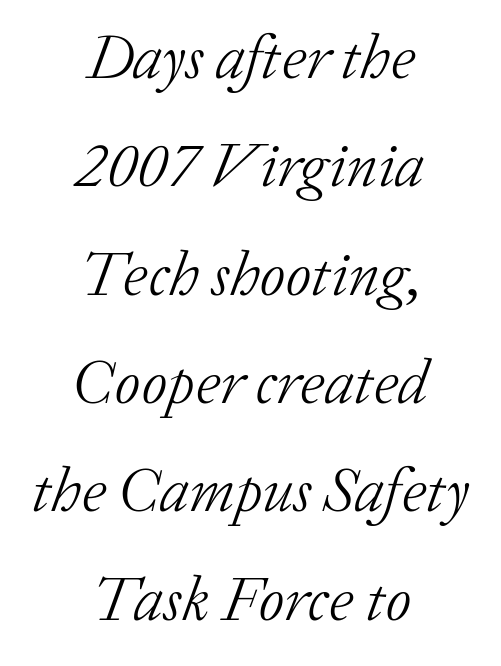
Q: Is the text bold? A: No.
Q: Is the text italic (slanted)? A: Yes, it leans right by about 20 degrees.
Q: Is the typeface a serif or a sans-serif typeface? A: Serif.
Q: Is the text underlined? A: No.
Q: How is the paragraph aligned? A: Centered.
Q: Is the spacing between letters normal or unusually wide? A: Normal.
Q: Width (condensed, normal, or wide)? A: Normal.
Q: Stroke contrast? A: Low.
Q: x-height? A: Medium.
Q: Monospaced? A: No.
